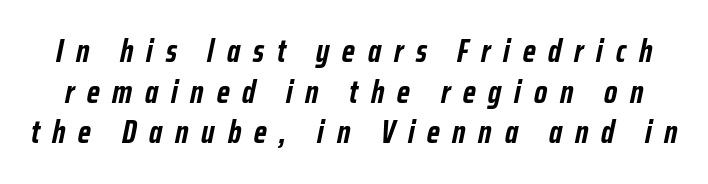
Q: Is the text bold? A: Yes.
Q: Is the text italic (slanted)? A: Yes, it leans right by about 12 degrees.
Q: Is the text underlined? A: No.
Q: Is the spacing between letters normal or unusually wide? A: Unusually wide.
Q: Is the spacing between lines tight, normal or loose? A: Normal.
Q: Width (condensed, normal, or wide)? A: Condensed.
Q: Stroke contrast? A: Low.
Q: x-height? A: Medium.
Q: Monospaced? A: No.
